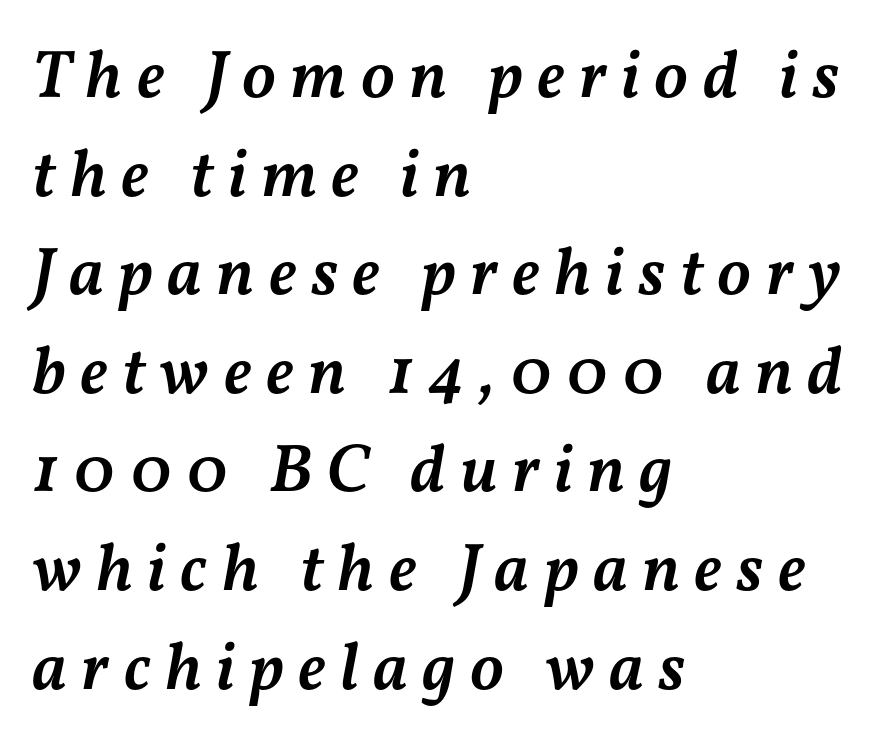
The image shows 68 px semibold type, italic (leaning right); set left-aligned, normal line spacing (1.45x), unusually wide letter spacing (+0.21 em), not underlined; medium stroke contrast and a medium x-height.
